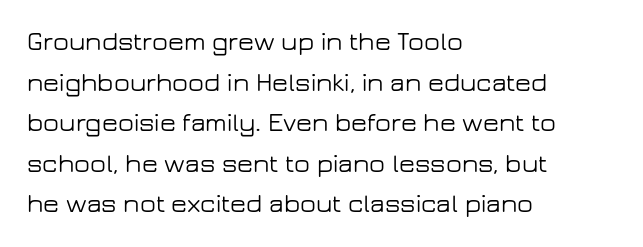
{"italic": "no", "underline": "no", "align": "left", "line_spacing": "normal", "line_spacing_ratio": 1.56, "letter_spacing": "normal", "letter_spacing_em": 0.0, "glyph_px": 26}
